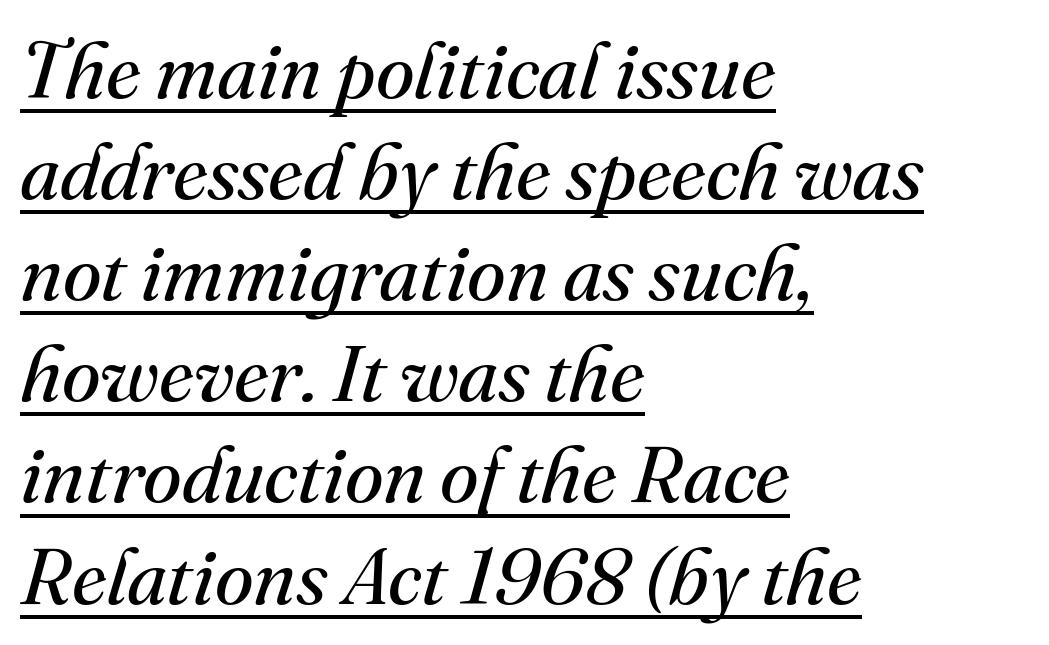
The image shows 79 px regular-weight serif type, italic (leaning right); set left-aligned, normal line spacing (1.28x), normal letter spacing, underlined; medium stroke contrast and a small x-height.
